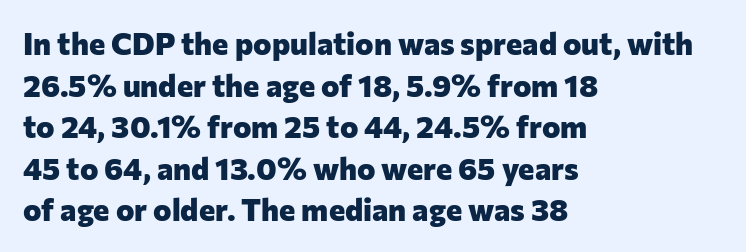
The image shows 31 px heavy sans-serif type, upright; set left-aligned, normal line spacing (1.34x), normal letter spacing, not underlined; low stroke contrast and a medium x-height.
